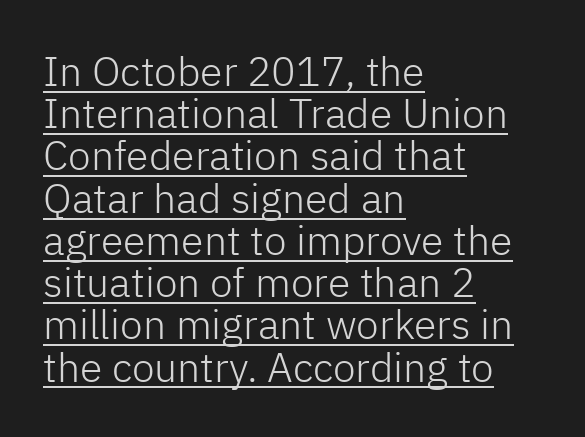
The image shows 41 px light sans-serif type, upright; set left-aligned, tight line spacing (1.03x), normal letter spacing, underlined; low stroke contrast and a medium x-height.
